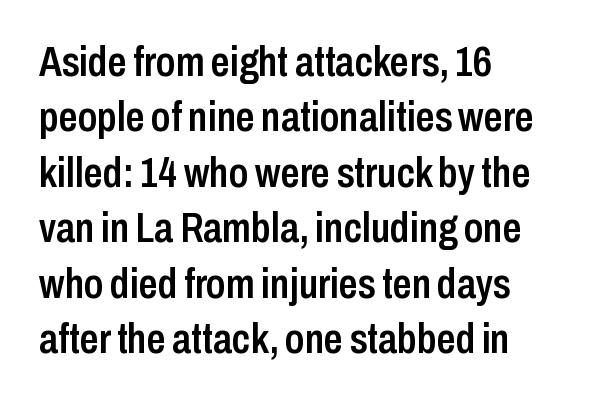
{"serif": "no", "italic": "no", "bold": "semi", "weight": "semibold", "width": "condensed", "stroke_contrast": "low", "x_height": "medium", "monospaced": "no", "underline": "no", "align": "left", "line_spacing": "normal", "line_spacing_ratio": 1.32, "letter_spacing": "normal", "letter_spacing_em": 0.0, "glyph_px": 42}
